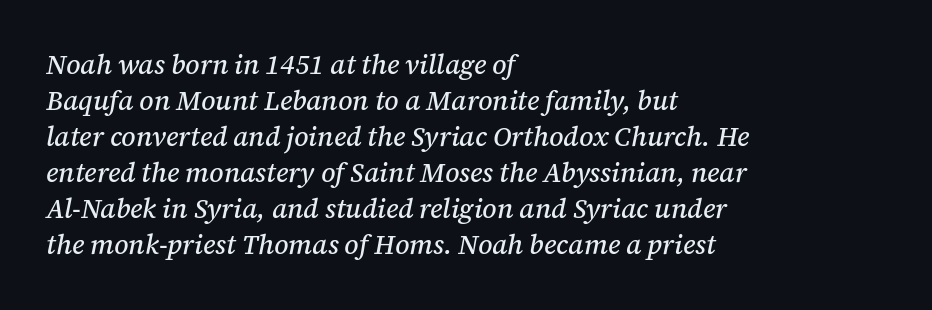
{"italic": "yes", "lean": "right", "slant_degrees": 12, "underline": "no", "align": "left", "line_spacing": "normal", "line_spacing_ratio": 1.33, "letter_spacing": "normal", "letter_spacing_em": 0.0, "glyph_px": 27}
